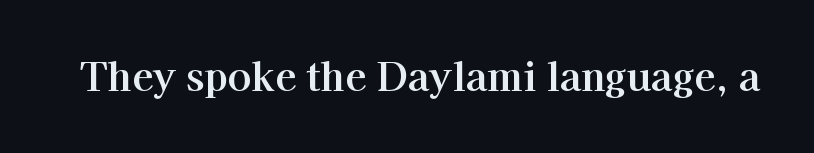
The image shows 39 px serif type, upright; set normal letter spacing, not underlined; high stroke contrast and a medium x-height.
